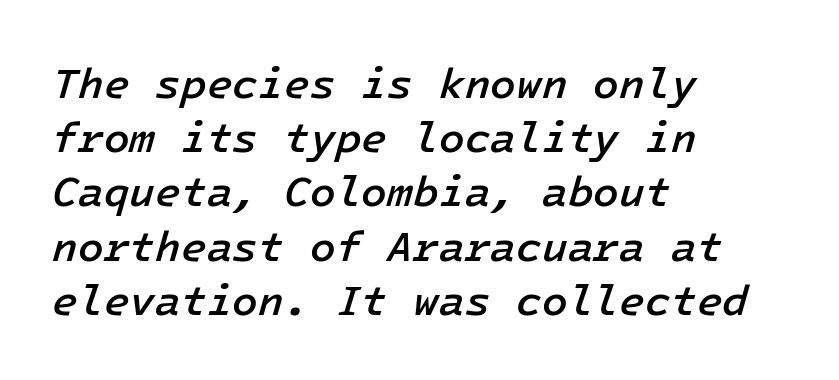
The image shows 42 px semibold type, italic (leaning right); set left-aligned, normal line spacing (1.29x), normal letter spacing, not underlined; low stroke contrast and a medium x-height.
